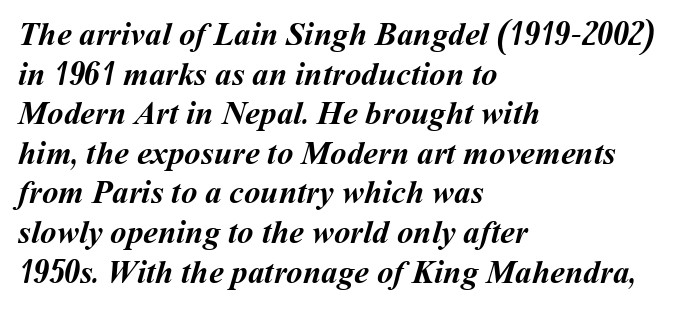
The image shows 33 px semibold type; set left-aligned, line spacing 1.2x, normal letter spacing, not underlined; medium stroke contrast and a medium x-height.
